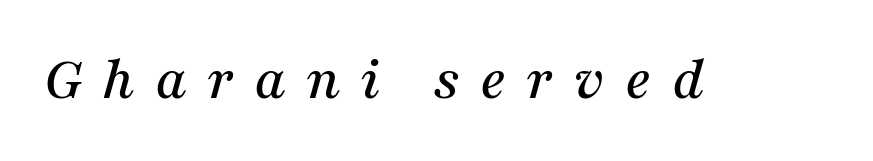
Q: Is the text italic (slanted)? A: Yes, it leans right by about 16 degrees.
Q: Is the typeface a serif or a sans-serif typeface? A: Serif.
Q: Is the text underlined? A: No.
Q: Is the spacing between letters normal or unusually wide? A: Unusually wide.
Q: Width (condensed, normal, or wide)? A: Normal.
Q: Stroke contrast? A: Medium.
Q: x-height? A: Medium.
Q: Monospaced? A: No.
